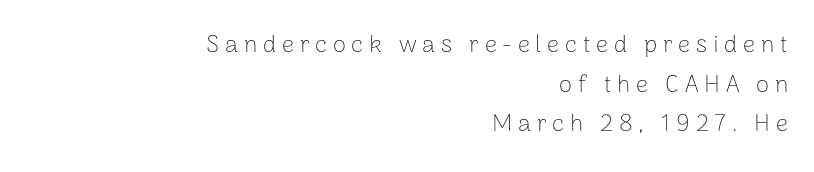
The image shows 24 px text type, upright; set right-aligned, normal line spacing (1.65x), unusually wide letter spacing (+0.24 em), not underlined.
